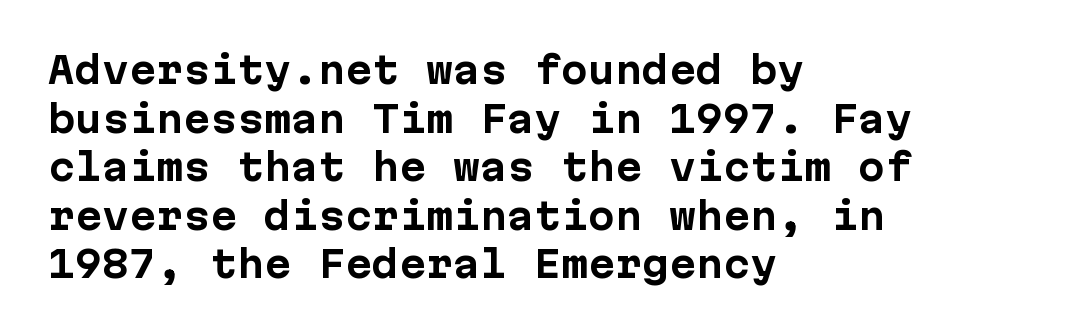
Q: Is the text bold? A: Yes.
Q: Is the text italic (slanted)? A: No, it is upright.
Q: Is the typeface a serif or a sans-serif typeface? A: Sans-serif.
Q: Is the text underlined? A: No.
Q: How is the paragraph aligned? A: Left-aligned.
Q: Is the spacing between letters normal or unusually wide? A: Normal.
Q: Is the spacing between lines tight, normal or loose? A: Normal.
Q: Width (condensed, normal, or wide)? A: Normal.
Q: Stroke contrast? A: Low.
Q: x-height? A: Medium.
